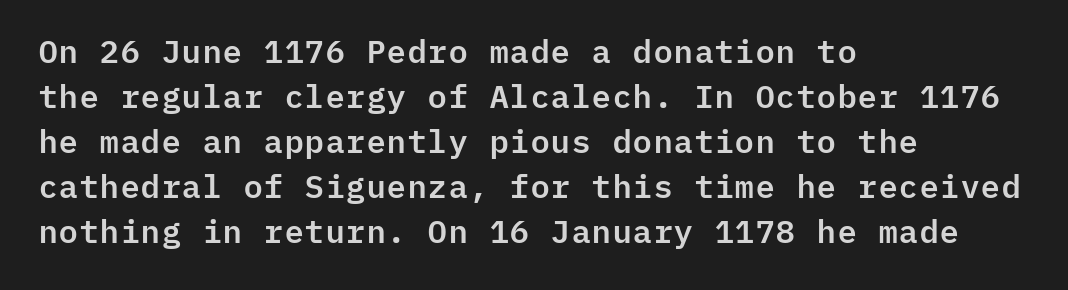
{"serif": "no", "italic": "no", "width": "normal", "stroke_contrast": "low", "x_height": "medium", "monospaced": "yes", "underline": "no", "align": "left", "line_spacing": "normal", "line_spacing_ratio": 1.41, "letter_spacing": "normal", "letter_spacing_em": 0.0, "glyph_px": 32}
